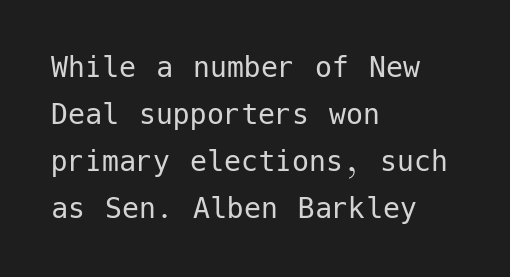
Beneath every word, the page is bare. Glyph-to-glyph distance matches everyday printed text. The block of text has a typical density, with ordinary space between rows. All the whitespace from short lines collects on the right.
